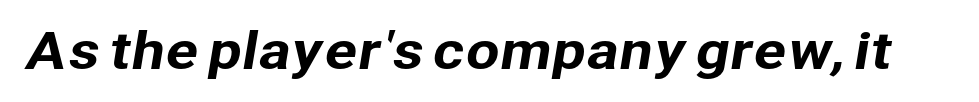
{"serif": "no", "width": "normal", "stroke_contrast": "low", "x_height": "medium", "monospaced": "no", "underline": "no", "letter_spacing": "normal", "letter_spacing_em": 0.0, "glyph_px": 49}
